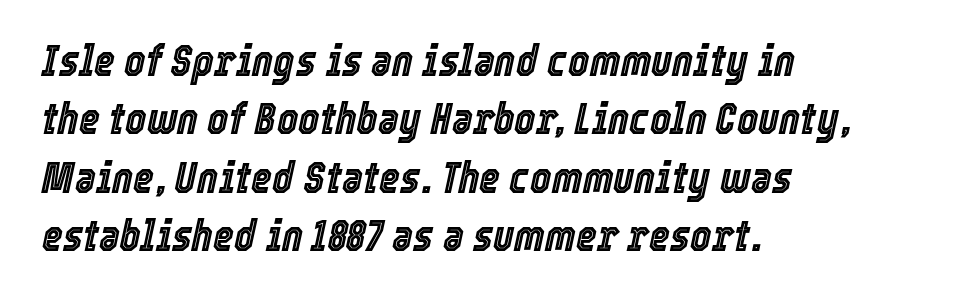
Nobody drew a line under any word here. Inter-character spacing is left at the font's built-in metrics. Compared with a centered layout, this one pins lines to the left instead. The rendering uses natural spacing where letterforms have individual widths. Compared with ordinary roman type, these characters are visibly tilted.
